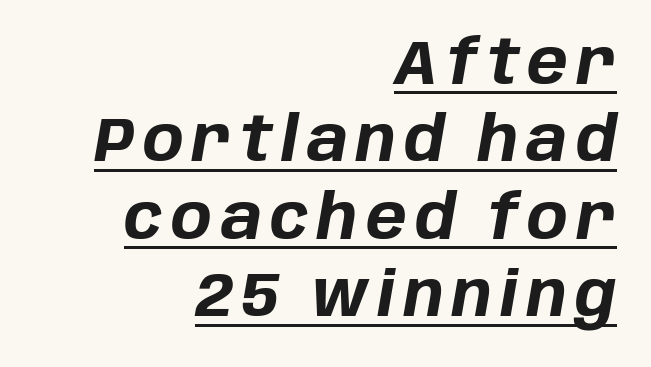
{"italic": "yes", "lean": "right", "slant_degrees": 10, "bold": "yes", "weight": "bold", "width": "normal", "stroke_contrast": "low", "x_height": "large", "monospaced": "no", "underline": "yes", "align": "right", "line_spacing": "normal", "line_spacing_ratio": 1.27, "glyph_px": 61}
